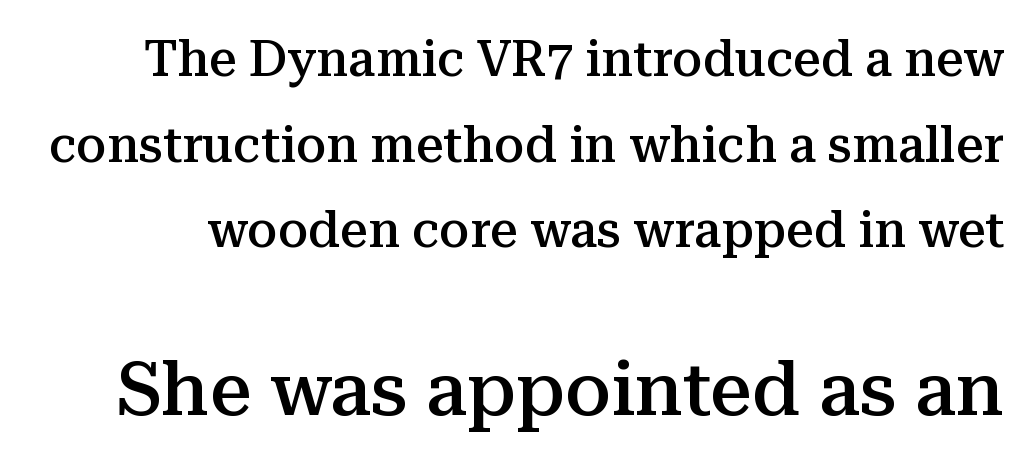
{"serif": "yes", "italic": "no", "bold": "semi", "weight": "semibold", "width": "normal", "stroke_contrast": "medium", "x_height": "medium", "monospaced": "no", "underline": "no", "line_spacing_ratio": 1.75, "letter_spacing": "normal", "letter_spacing_em": 0.0, "larger_block": "second", "size_ratio": 1.51, "glyph_px": 74}
